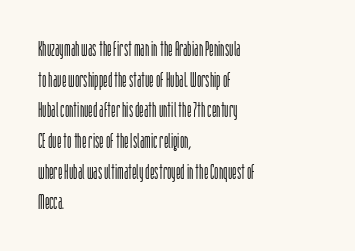
Q: Is the text bold? A: No.
Q: Is the text italic (slanted)? A: No, it is upright.
Q: Is the text underlined? A: No.
Q: How is the paragraph aligned? A: Left-aligned.
Q: Is the spacing between letters normal or unusually wide? A: Normal.
Q: Is the spacing between lines tight, normal or loose? A: Normal.
